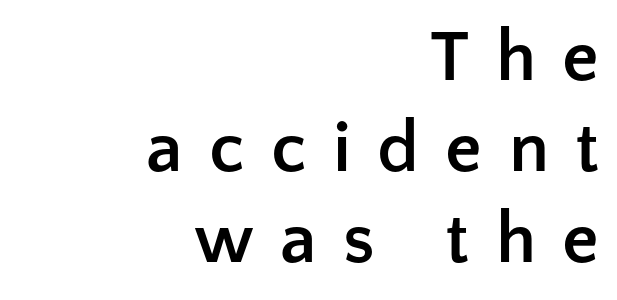
{"serif": "no", "italic": "no", "bold": "yes", "weight": "semibold", "width": "normal", "stroke_contrast": "low", "x_height": "medium", "monospaced": "no", "underline": "no", "align": "right", "line_spacing": "normal", "line_spacing_ratio": 1.25, "letter_spacing": "wide", "letter_spacing_em": 0.36, "glyph_px": 73}
